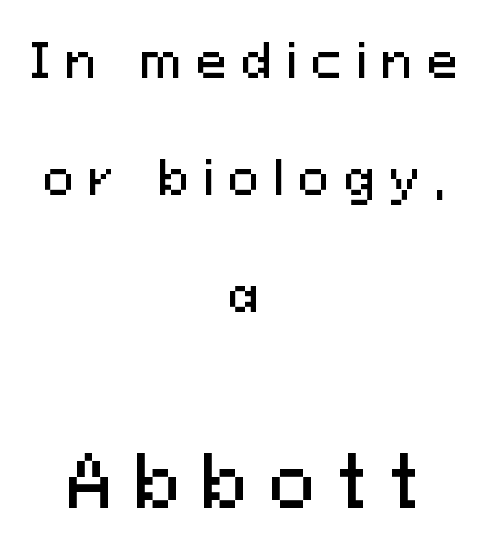
Observe the wide spacing: letters keep a clear distance from each other. A typesetter would call this proportional, since set widths differ per character. Type size steps up from the first block to the second. What's the leading like? Stretched, with rows far apart.
